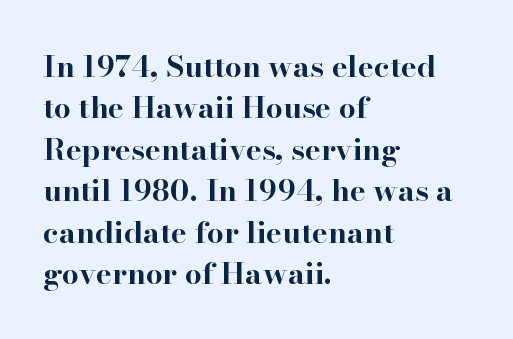
{"serif": "yes", "italic": "no", "bold": "yes", "weight": "bold", "width": "wide", "stroke_contrast": "high", "x_height": "small", "monospaced": "no", "underline": "no", "align": "left", "line_spacing": "normal", "line_spacing_ratio": 1.38, "letter_spacing": "normal", "letter_spacing_em": 0.0, "glyph_px": 30}
